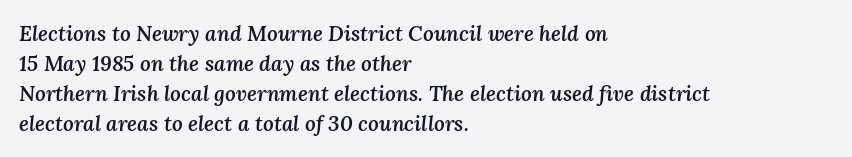
The image shows 21 px text type, italic (leaning right); set left-aligned, normal line spacing (1.43x), normal letter spacing, not underlined.
